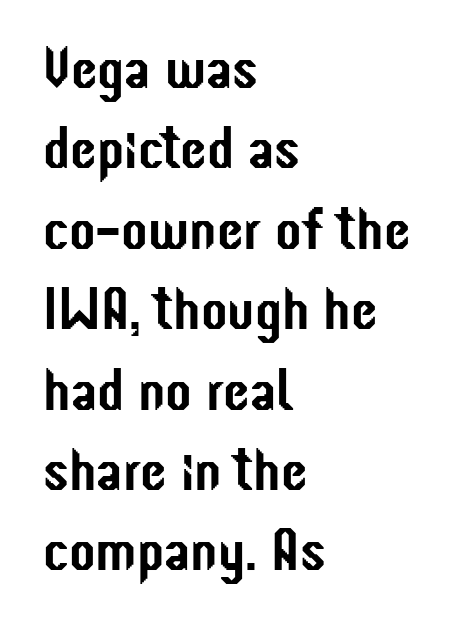
The image shows 60 px condensed sans-serif type, upright; set left-aligned, normal line spacing (1.34x), normal letter spacing, not underlined; low stroke contrast and a medium x-height.
